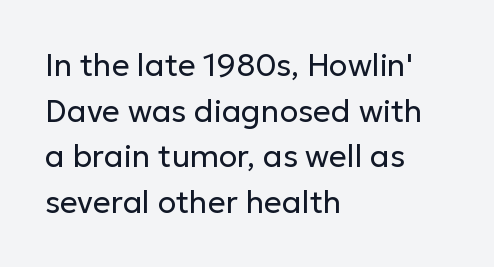
The lines sit at an ordinary, default distance from one another. Typographically, this falls in the sans-serif category. On a weight scale, this lands at 450 or below. Glyph-to-glyph distance matches everyday printed text. Beneath every word, the page is bare. Varying glyph widths throughout — classic text-font behaviour.
